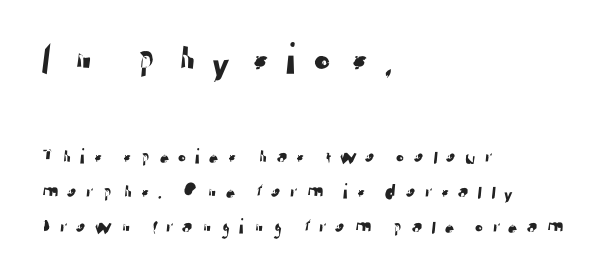
{"serif": "no", "width": "normal", "stroke_contrast": "low", "x_height": "medium", "monospaced": "no", "underline": "no", "align": "left", "line_spacing": "normal", "line_spacing_ratio": 1.59, "letter_spacing": "wide", "letter_spacing_em": 0.31, "larger_block": "first", "size_ratio": 2.05, "glyph_px": 45}
